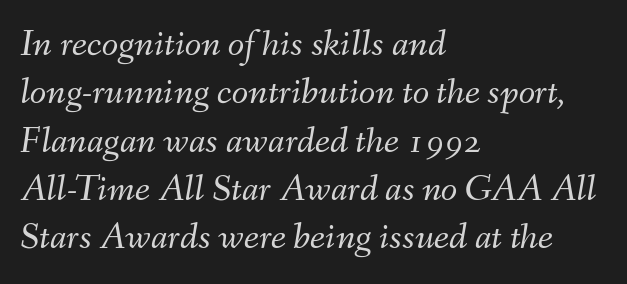
{"italic": "yes", "lean": "right", "slant_degrees": 9, "bold": "no", "weight": "light", "width": "normal", "stroke_contrast": "medium", "x_height": "small", "monospaced": "no", "underline": "no", "align": "left", "line_spacing": "normal", "line_spacing_ratio": 1.27, "letter_spacing": "normal", "letter_spacing_em": 0.0, "glyph_px": 38}
